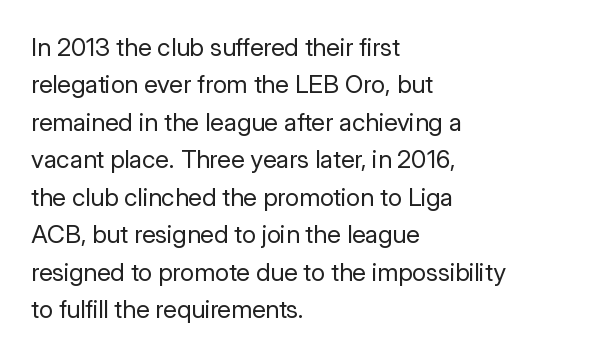
Q: Is the text bold? A: No.
Q: Is the text italic (slanted)? A: No, it is upright.
Q: Is the text underlined? A: No.
Q: How is the paragraph aligned? A: Left-aligned.
Q: Is the spacing between letters normal or unusually wide? A: Normal.
Q: Is the spacing between lines tight, normal or loose? A: Normal.
